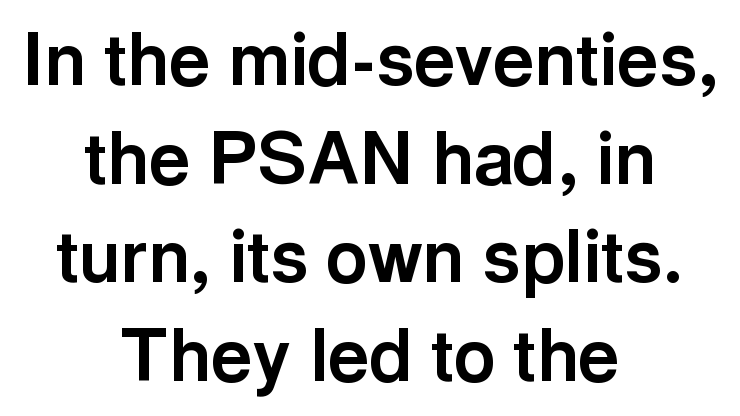
Q: Is the text bold? A: Yes.
Q: Is the text italic (slanted)? A: No, it is upright.
Q: Is the typeface a serif or a sans-serif typeface? A: Sans-serif.
Q: Is the text underlined? A: No.
Q: How is the paragraph aligned? A: Centered.
Q: Is the spacing between letters normal or unusually wide? A: Normal.
Q: Is the spacing between lines tight, normal or loose? A: Normal.
Q: Width (condensed, normal, or wide)? A: Normal.
Q: x-height? A: Medium.
Q: Monospaced? A: No.
